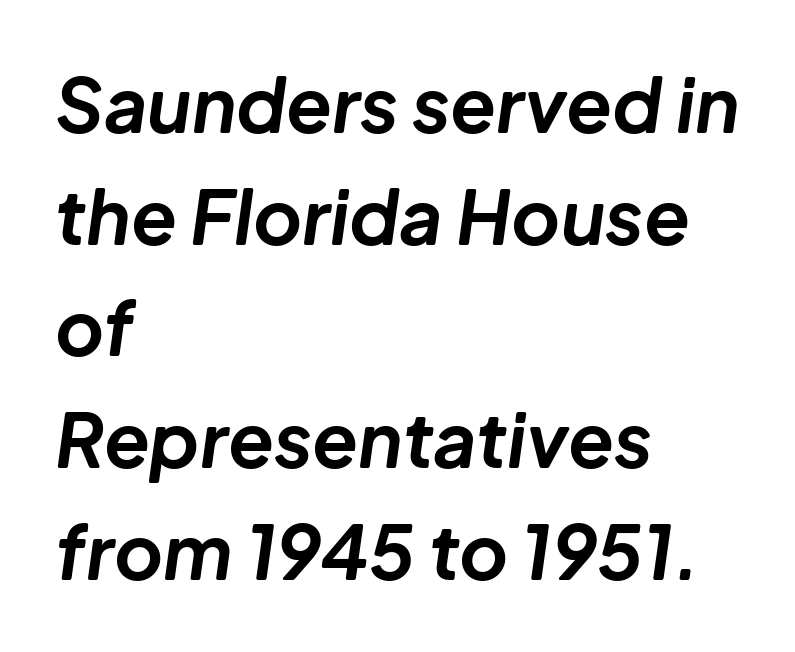
The image shows 75 px bold type, italic (leaning right); set left-aligned, normal line spacing (1.49x), normal letter spacing, not underlined; low stroke contrast and a medium x-height.
